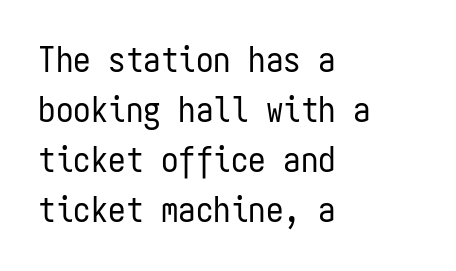
The lettering holds an erect, upright posture throughout. No extra ink here — the face is not bold. Think of a typewriter: that constant character pitch is what you see here. If you measured baseline to baseline, you'd find a middling distance. Each letter's strokes conclude bluntly, with no projecting serifs.
